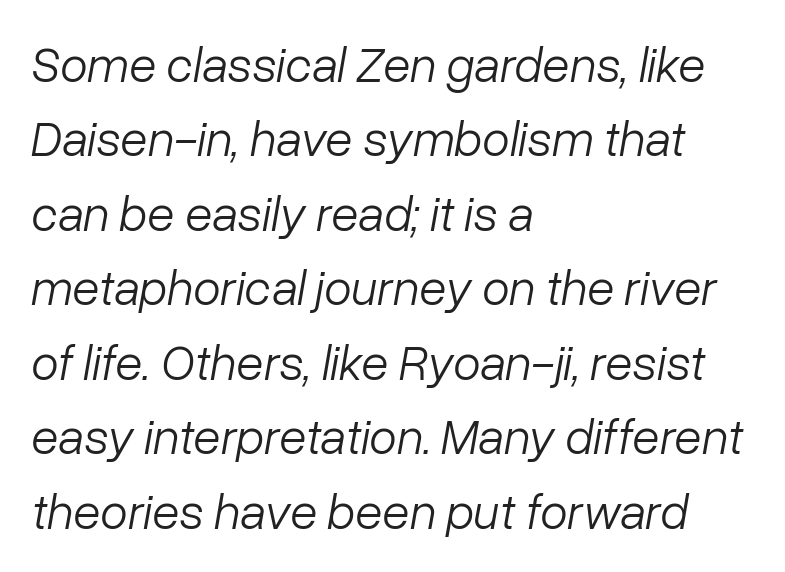
Ink coverage per letter is moderate at most. What's the leading like? Ordinary, nothing unusual. Observe the ordinary spacing: letters are neighbours, not strangers. Only glyphs here, with clear space below each row. Line beginnings align vertically; line endings do not. Slanted lettering throughout.
